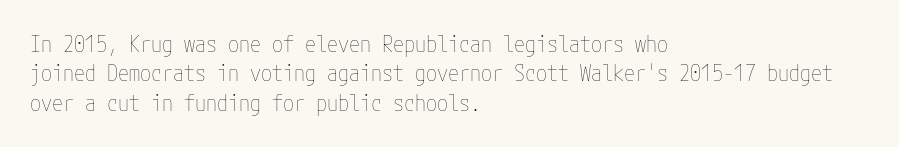
{"italic": "no", "bold": "no", "underline": "no", "align": "left", "line_spacing": "normal", "line_spacing_ratio": 1.33, "letter_spacing": "normal", "letter_spacing_em": 0.0, "glyph_px": 22}
